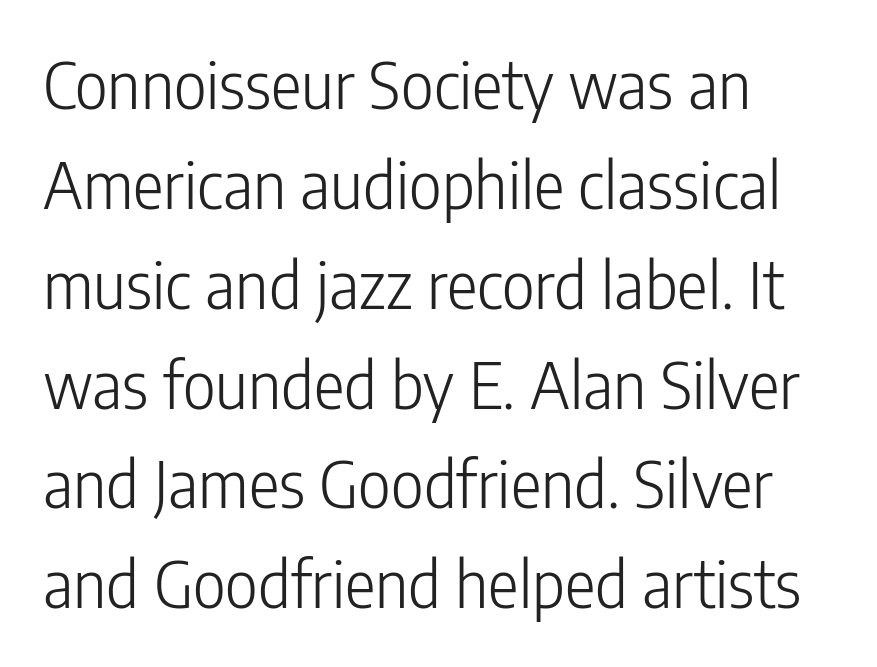
Q: Is the text bold? A: No.
Q: Is the text italic (slanted)? A: No, it is upright.
Q: Is the typeface a serif or a sans-serif typeface? A: Sans-serif.
Q: Is the text underlined? A: No.
Q: How is the paragraph aligned? A: Left-aligned.
Q: Is the spacing between letters normal or unusually wide? A: Normal.
Q: Is the spacing between lines tight, normal or loose? A: Normal.
Q: Width (condensed, normal, or wide)? A: Condensed.
Q: Stroke contrast? A: Low.
Q: x-height? A: Medium.
Q: Monospaced? A: No.
